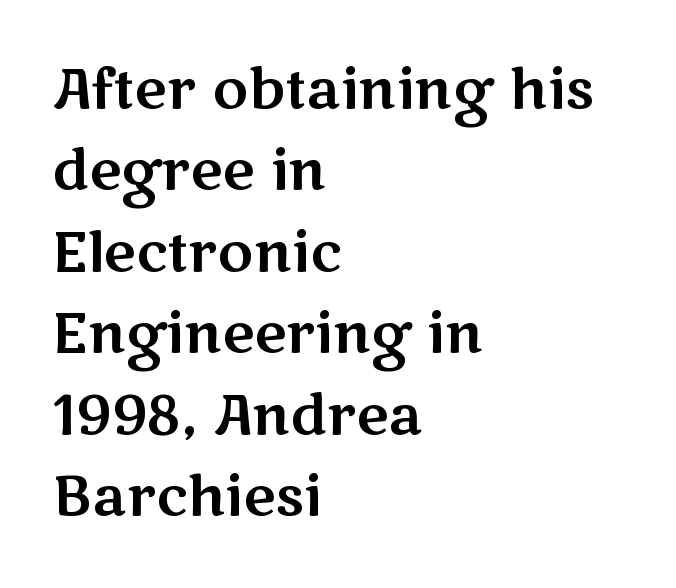
The image shows 55 px wide sans-serif type, upright; set left-aligned, normal line spacing (1.48x), normal letter spacing, not underlined; medium stroke contrast and a medium x-height.
